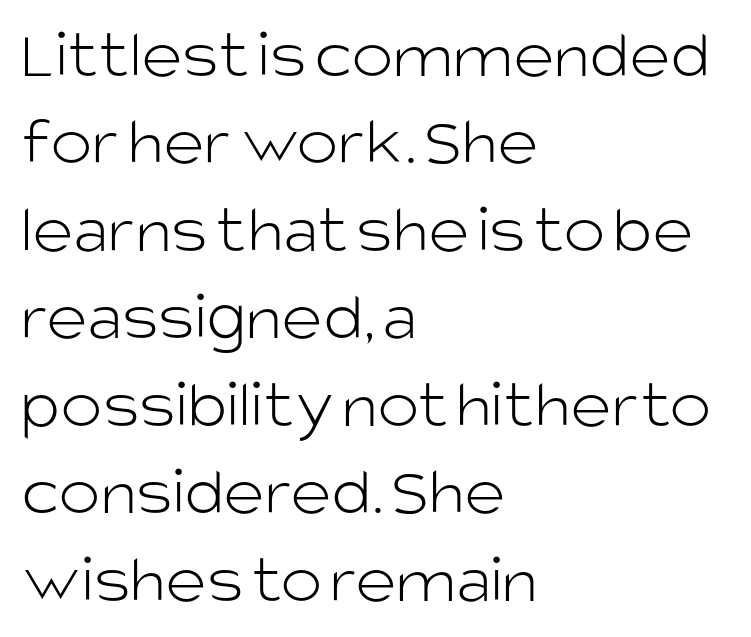
A typesetter would call this zero additional tracking. Alignment: flush left. The weight tops out at a normal text grade. This sample has the flowing, uneven cadence of proportional lettering.
